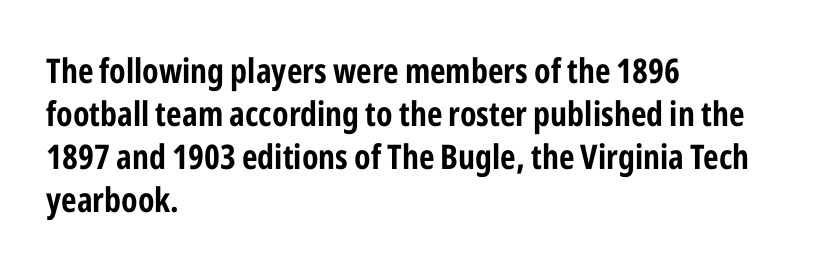
{"serif": "no", "italic": "no", "bold": "yes", "weight": "bold", "width": "condensed", "stroke_contrast": "low", "x_height": "medium", "monospaced": "no", "underline": "no", "align": "left", "line_spacing": "normal", "line_spacing_ratio": 1.26, "letter_spacing": "normal", "letter_spacing_em": 0.0, "glyph_px": 34}
